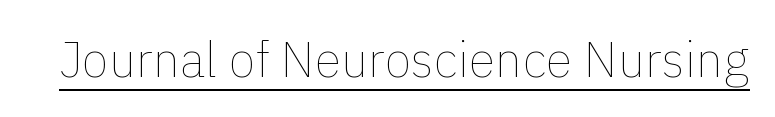
The image shows 49 px thin type, upright; set normal letter spacing, underlined; a medium x-height.
